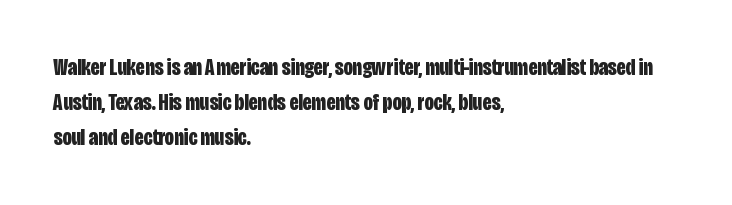
{"italic": "no", "bold": "yes", "underline": "no", "align": "left", "line_spacing": "normal", "line_spacing_ratio": 1.52, "letter_spacing": "normal", "letter_spacing_em": 0.0, "glyph_px": 23}
